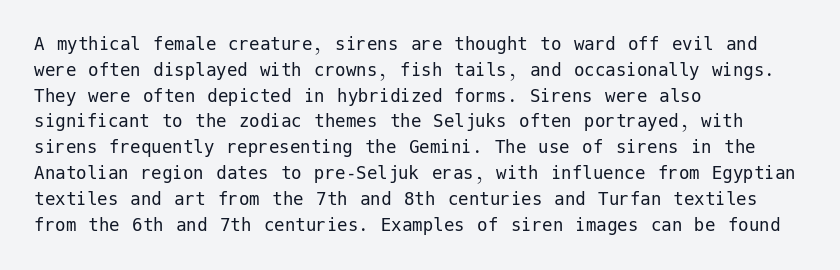
The image shows 21 px text type, upright; set left-aligned, line spacing 1.23x, normal letter spacing, not underlined.
